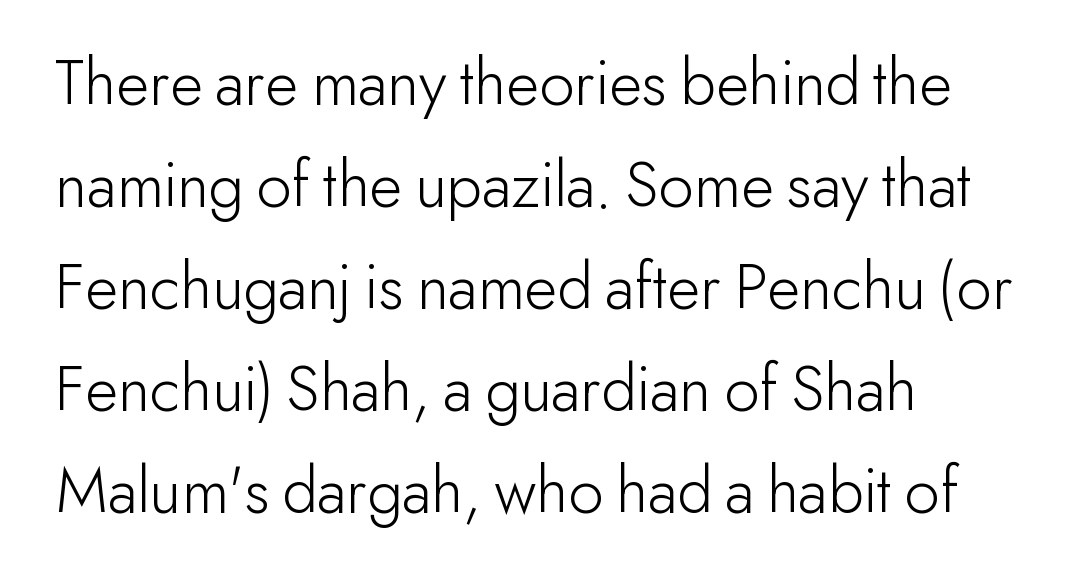
{"serif": "no", "italic": "no", "bold": "no", "weight": "light", "width": "normal", "stroke_contrast": "low", "x_height": "small", "monospaced": "no", "underline": "no", "align": "left", "line_spacing": "normal", "line_spacing_ratio": 1.5, "letter_spacing": "normal", "letter_spacing_em": 0.0, "glyph_px": 68}
